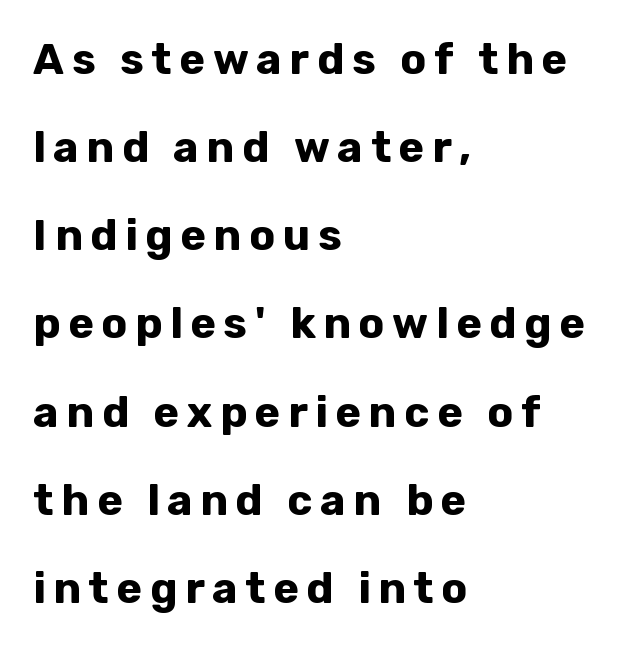
{"serif": "no", "italic": "no", "bold": "yes", "weight": "bold", "width": "normal", "stroke_contrast": "low", "x_height": "medium", "monospaced": "no", "underline": "no", "align": "left", "line_spacing": "loose", "line_spacing_ratio": 2.05, "glyph_px": 43}
